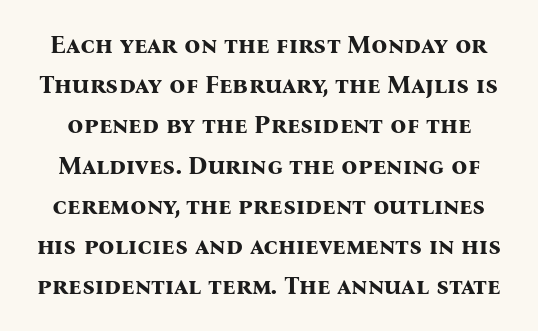
The image shows 25 px bold type, upright; set normal line spacing (1.61x), normal letter spacing, not underlined.
